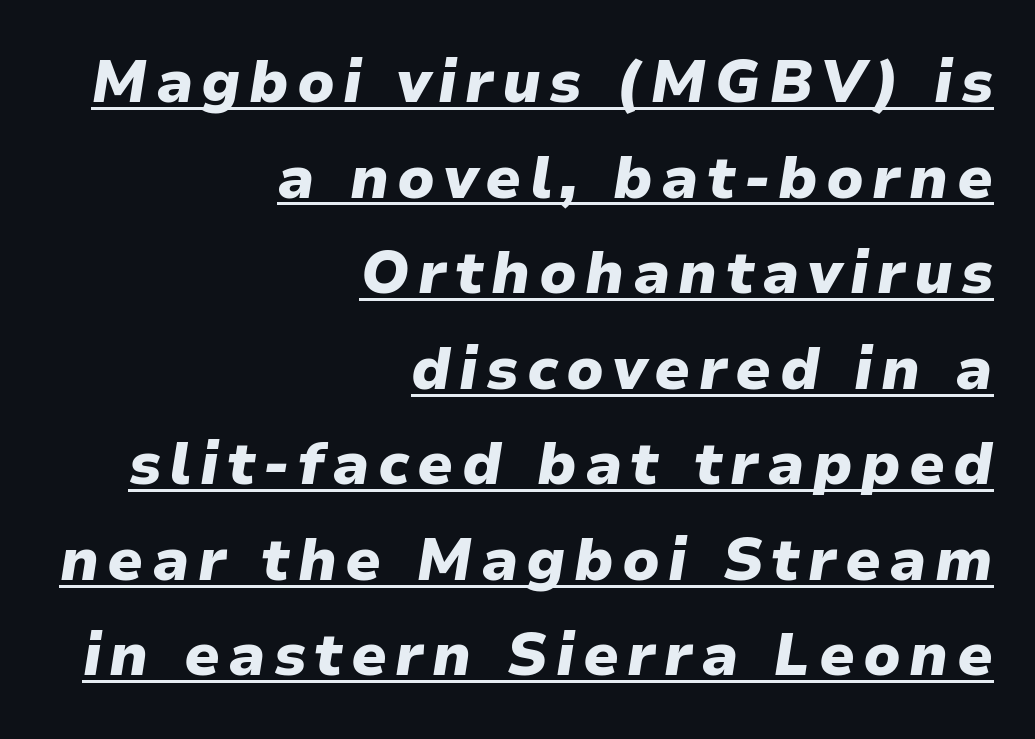
The image shows 59 px heavy type, italic (leaning right); set right-aligned, normal line spacing (1.62x), underlined; low stroke contrast and a medium x-height.
